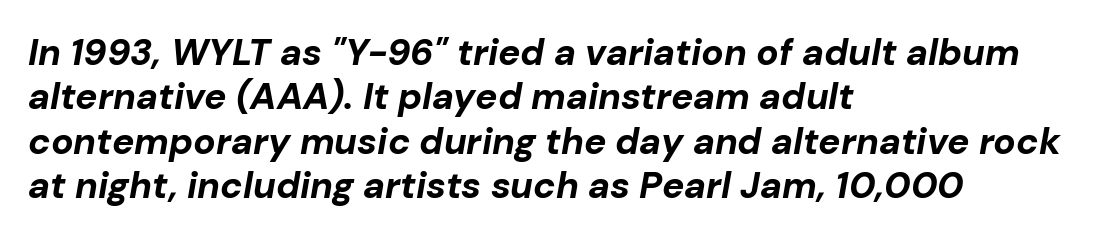
Q: Is the text bold? A: Yes.
Q: Is the text italic (slanted)? A: Yes, it leans right by about 10 degrees.
Q: Is the text underlined? A: No.
Q: How is the paragraph aligned? A: Left-aligned.
Q: Is the spacing between letters normal or unusually wide? A: Normal.
Q: Width (condensed, normal, or wide)? A: Normal.
Q: Stroke contrast? A: Low.
Q: x-height? A: Medium.
Q: Monospaced? A: No.
